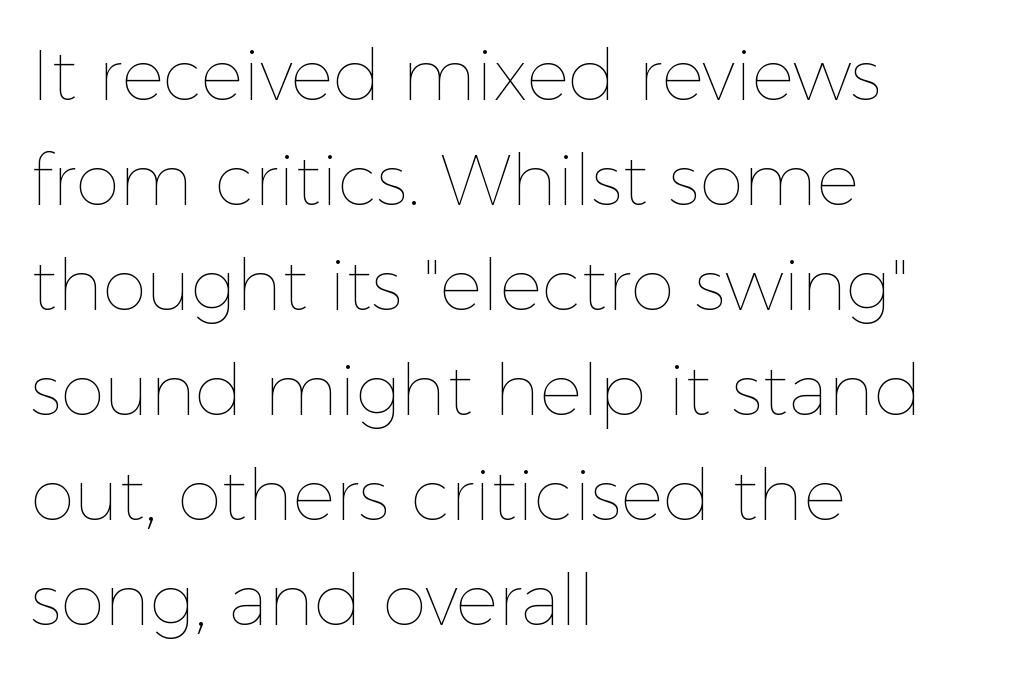
The image shows 71 px thin type, upright; set left-aligned, normal line spacing (1.48x), normal letter spacing, not underlined; a medium x-height.
